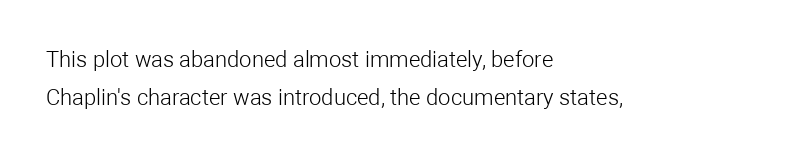
The image shows 22 px text type, upright; set left-aligned, line spacing 1.75x, normal letter spacing, not underlined.
